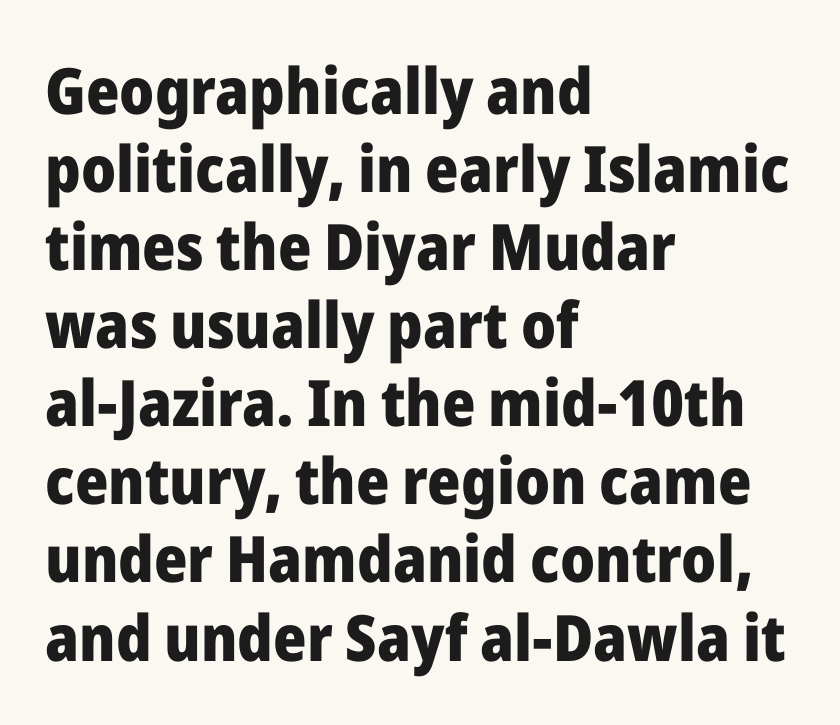
{"serif": "no", "italic": "no", "bold": "yes", "weight": "heavy", "width": "normal", "stroke_contrast": "low", "x_height": "medium", "monospaced": "no", "underline": "no", "align": "left", "line_spacing_ratio": 1.22, "letter_spacing": "normal", "letter_spacing_em": 0.0, "glyph_px": 64}
